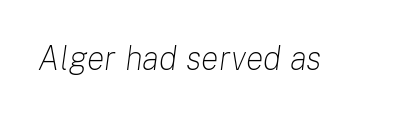
Standard letterfit; no display-style spreading of the glyphs. Spacing verdict: proportional, widths tailored to each character. Compared with ordinary roman type, these characters are visibly tilted. No extra ink here — the face is not bold. A bare baseline throughout the passage.
